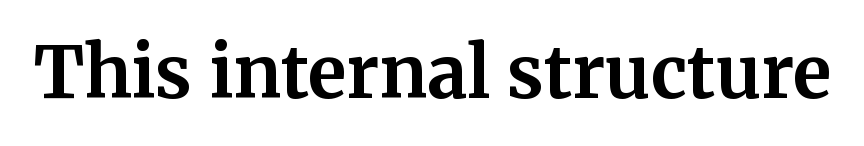
Q: Is the text bold? A: Yes.
Q: Is the text italic (slanted)? A: No, it is upright.
Q: Is the typeface a serif or a sans-serif typeface? A: Serif.
Q: Is the text underlined? A: No.
Q: Is the spacing between letters normal or unusually wide? A: Normal.
Q: Width (condensed, normal, or wide)? A: Normal.
Q: Stroke contrast? A: Medium.
Q: x-height? A: Medium.
Q: Monospaced? A: No.
